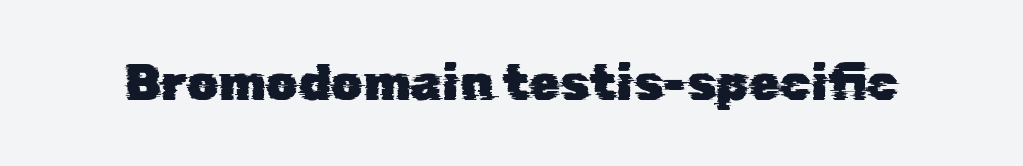
The image shows 50 px sans-serif type; set normal letter spacing, not underlined; low stroke contrast and a medium x-height.
